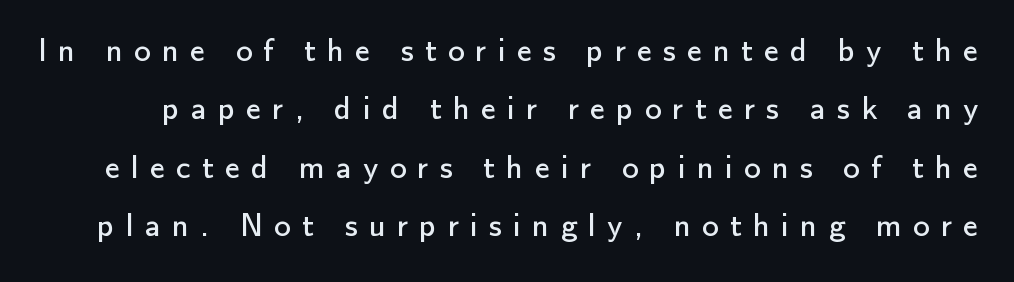
Q: Is the text bold? A: No.
Q: Is the text italic (slanted)? A: No, it is upright.
Q: Is the typeface a serif or a sans-serif typeface? A: Sans-serif.
Q: Is the text underlined? A: No.
Q: Is the spacing between letters normal or unusually wide? A: Unusually wide.
Q: Width (condensed, normal, or wide)? A: Normal.
Q: Stroke contrast? A: Low.
Q: x-height? A: Small.
Q: Monospaced? A: No.
